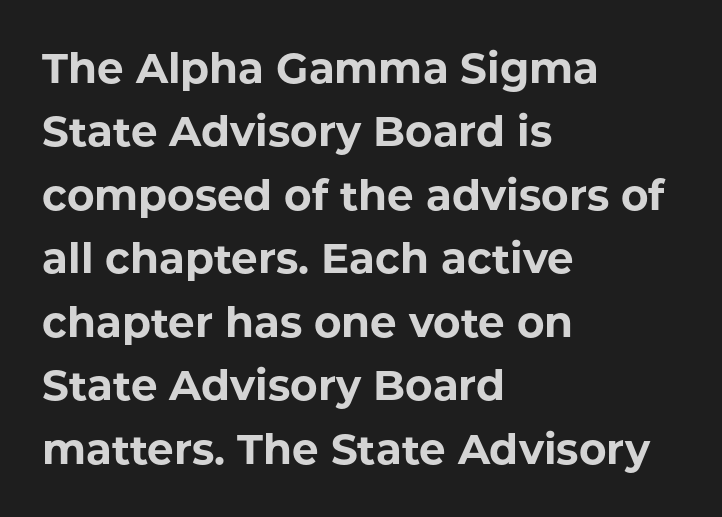
Pretty heavy lettering here — definitely bold. Leading: standard. The compositor pushed each line to the left boundary. Italic? Not at all — the glyphs are vertical. A typesetter would label this face a sans.
